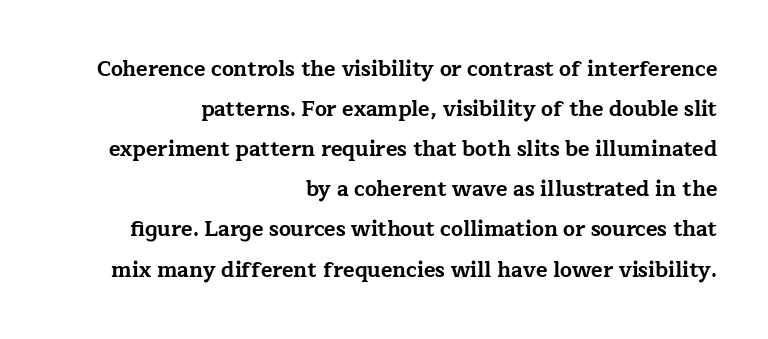
The image shows 21 px bold type, upright; set right-aligned, loose line spacing (1.91x), normal letter spacing, not underlined.
